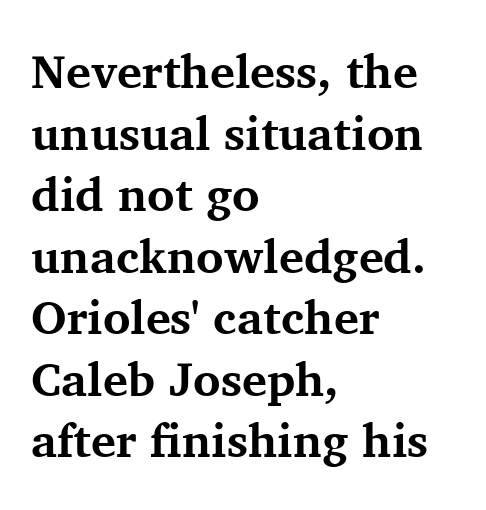
The image shows 47 px bold serif type, upright; set left-aligned, normal line spacing (1.31x), normal letter spacing, not underlined; medium stroke contrast and a medium x-height.
